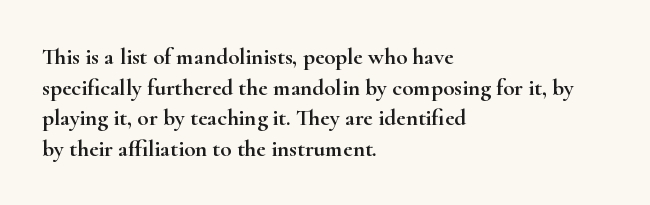
{"italic": "no", "underline": "no", "align": "left", "line_spacing": "normal", "line_spacing_ratio": 1.33, "letter_spacing": "normal", "letter_spacing_em": 0.0, "glyph_px": 23}
